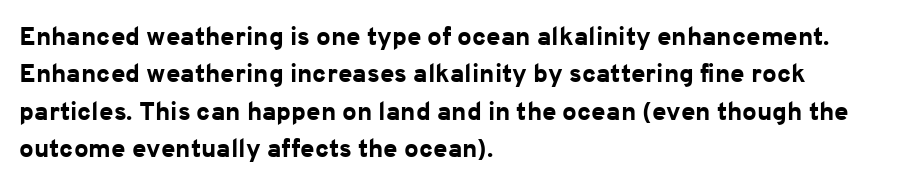
{"italic": "no", "bold": "yes", "underline": "no", "align": "left", "line_spacing": "normal", "line_spacing_ratio": 1.44, "letter_spacing": "normal", "letter_spacing_em": 0.0, "glyph_px": 26}
